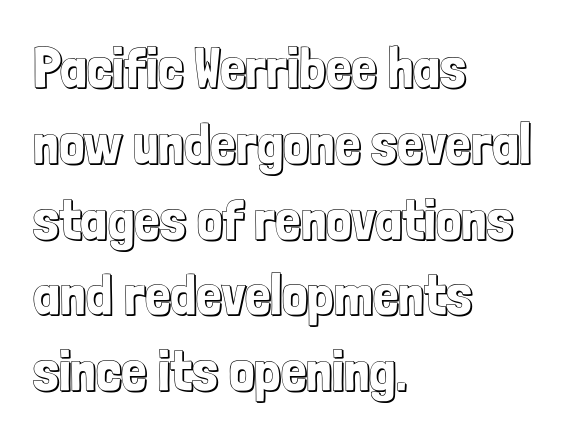
The image shows 57 px condensed type, upright; set left-aligned, normal line spacing (1.33x), normal letter spacing, not underlined; a medium x-height.
